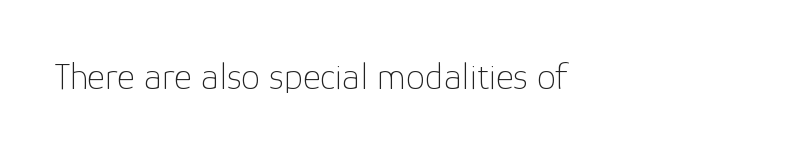
Q: Is the text bold? A: No.
Q: Is the text italic (slanted)? A: No, it is upright.
Q: Is the typeface a serif or a sans-serif typeface? A: Sans-serif.
Q: Is the text underlined? A: No.
Q: Is the spacing between letters normal or unusually wide? A: Normal.
Q: Width (condensed, normal, or wide)? A: Normal.
Q: Stroke contrast? A: Low.
Q: x-height? A: Medium.
Q: Monospaced? A: No.
